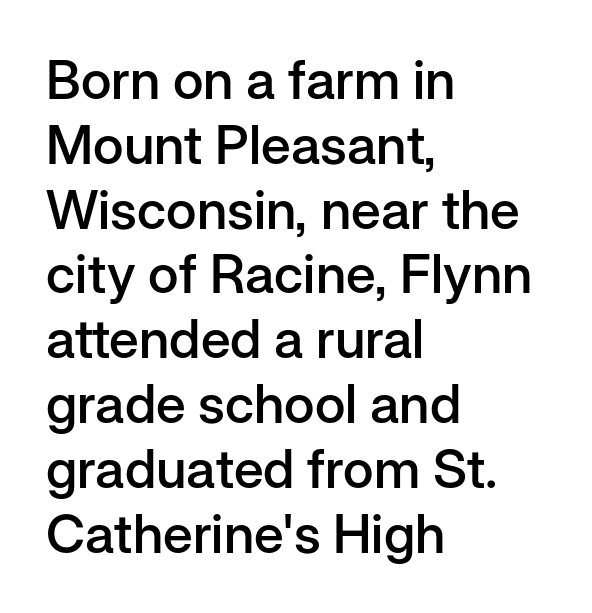
A fair bit of extra ink — the face is semibold, not bold. Spacing verdict: proportional, widths tailored to each character. The line texture is even and compact thanks to regular tracking. Left-aligned paragraph, ragged on the right. Nope, not italic — everything's standing straight.
